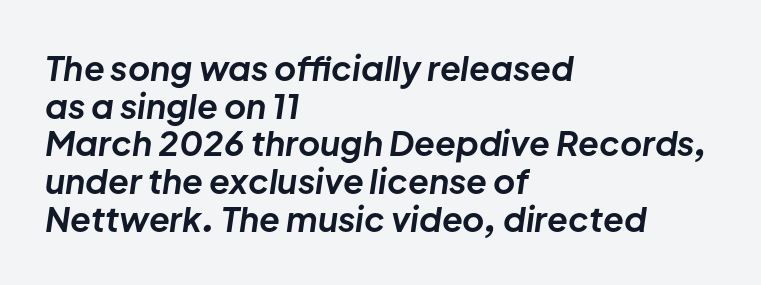
The image shows 34 px bold type, italic (leaning right); set left-aligned, tight line spacing (1.11x), normal letter spacing, not underlined; low stroke contrast and a medium x-height.
